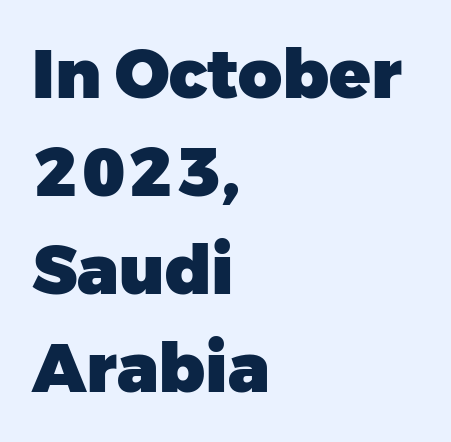
Q: Is the text bold? A: Yes.
Q: Is the text italic (slanted)? A: No, it is upright.
Q: Is the typeface a serif or a sans-serif typeface? A: Sans-serif.
Q: Is the text underlined? A: No.
Q: How is the paragraph aligned? A: Left-aligned.
Q: Is the spacing between letters normal or unusually wide? A: Normal.
Q: Is the spacing between lines tight, normal or loose? A: Normal.
Q: Width (condensed, normal, or wide)? A: Normal.
Q: Stroke contrast? A: Low.
Q: x-height? A: Medium.
Q: Monospaced? A: No.
